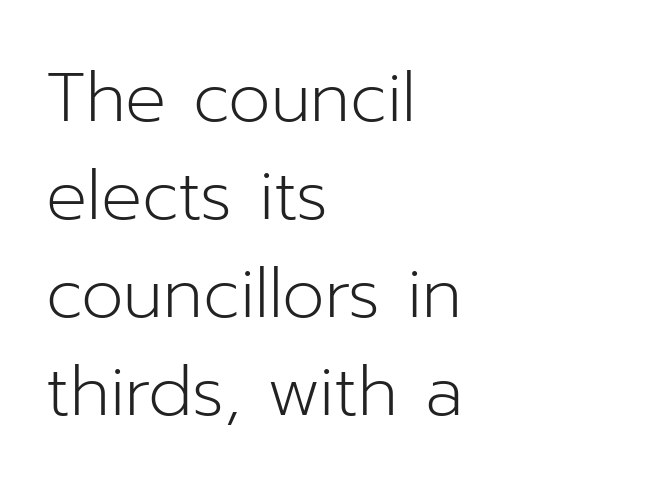
Q: Is the text bold? A: No.
Q: Is the text italic (slanted)? A: No, it is upright.
Q: Is the typeface a serif or a sans-serif typeface? A: Sans-serif.
Q: Is the text underlined? A: No.
Q: How is the paragraph aligned? A: Left-aligned.
Q: Is the spacing between letters normal or unusually wide? A: Normal.
Q: Is the spacing between lines tight, normal or loose? A: Normal.
Q: Width (condensed, normal, or wide)? A: Normal.
Q: Stroke contrast? A: Low.
Q: x-height? A: Medium.
Q: Monospaced? A: No.
